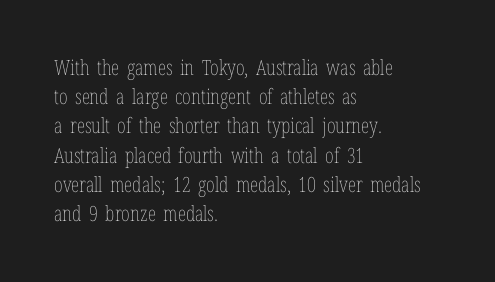
{"italic": "no", "bold": "no", "underline": "no", "align": "left", "line_spacing": "normal", "line_spacing_ratio": 1.39, "letter_spacing": "normal", "letter_spacing_em": 0.0, "glyph_px": 21}
